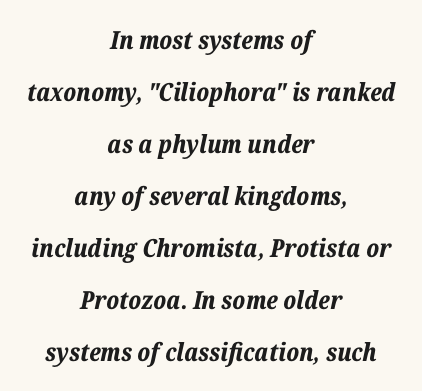
Has an underline been added? It has not. The typesetting leans heavy: a genuine bold. Honestly, the letter spacing is just normal — you wouldn't notice it. The axis of the letterforms is tilted away from vertical. What's the leading like? Stretched, with rows far apart.
